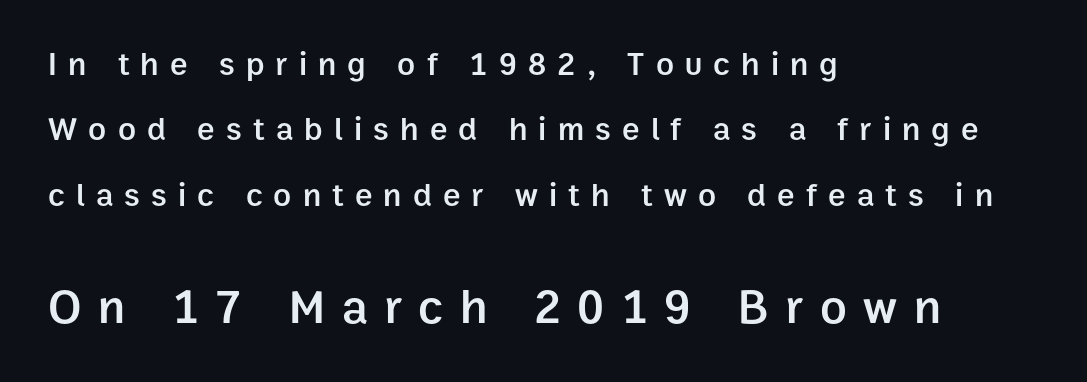
Vertical spacing — loose. Does the lettering tilt? It doesn't — this is upright. Font category for this specimen: sans-serif. Words appear elongated and porous because spacing is wide. The letters advance in unequal steps, a hallmark of proportional type. Each glyph is drawn with semibold strokes, heavier than normal yet not fully bold.
